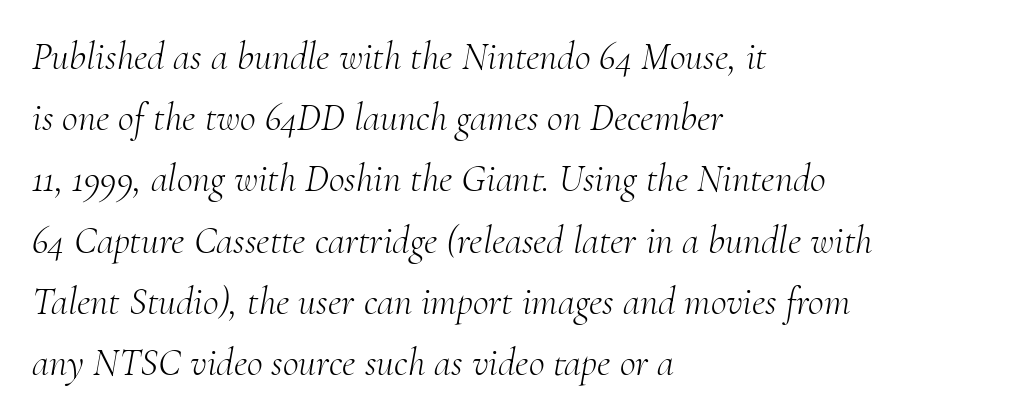
Think standard paragraph weight, or any step lighter than that. In CSS terms this would be text-align: left. Successive baselines arrive at the customary interval. The designer went with a serif here, giving each stem small feet.
